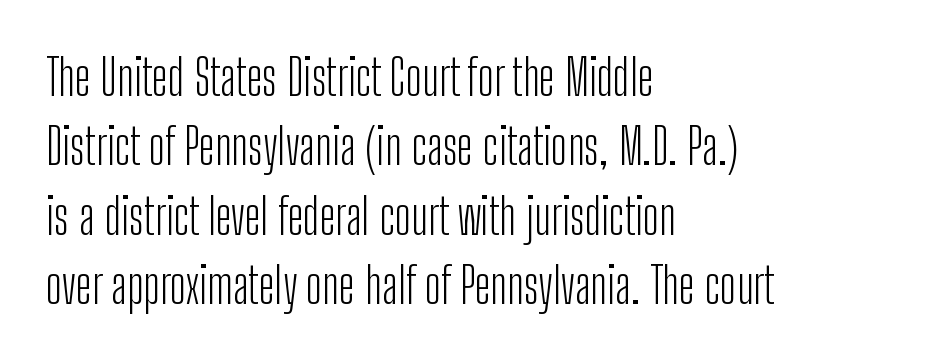
Q: Is the text bold? A: No.
Q: Is the text italic (slanted)? A: No, it is upright.
Q: Is the typeface a serif or a sans-serif typeface? A: Sans-serif.
Q: Is the text underlined? A: No.
Q: How is the paragraph aligned? A: Left-aligned.
Q: Is the spacing between letters normal or unusually wide? A: Normal.
Q: Is the spacing between lines tight, normal or loose? A: Normal.
Q: Width (condensed, normal, or wide)? A: Condensed.
Q: Stroke contrast? A: Low.
Q: x-height? A: Medium.
Q: Monospaced? A: No.
